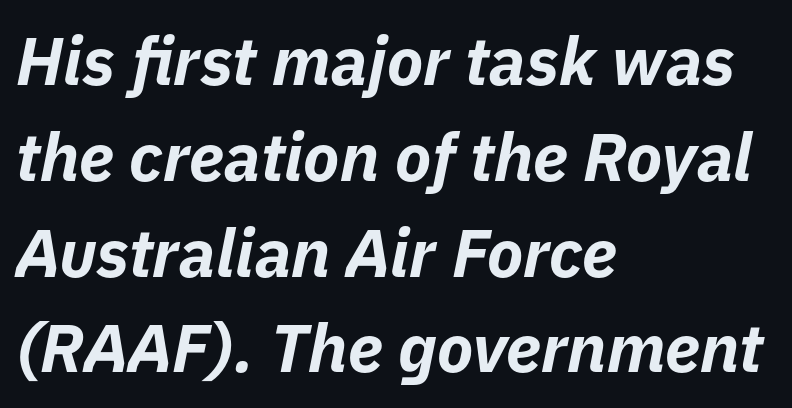
{"italic": "yes", "lean": "right", "slant_degrees": 11, "bold": "yes", "weight": "bold", "width": "normal", "stroke_contrast": "low", "x_height": "medium", "monospaced": "no", "underline": "no", "align": "left", "line_spacing": "normal", "line_spacing_ratio": 1.43, "letter_spacing": "normal", "letter_spacing_em": 0.0, "glyph_px": 67}
